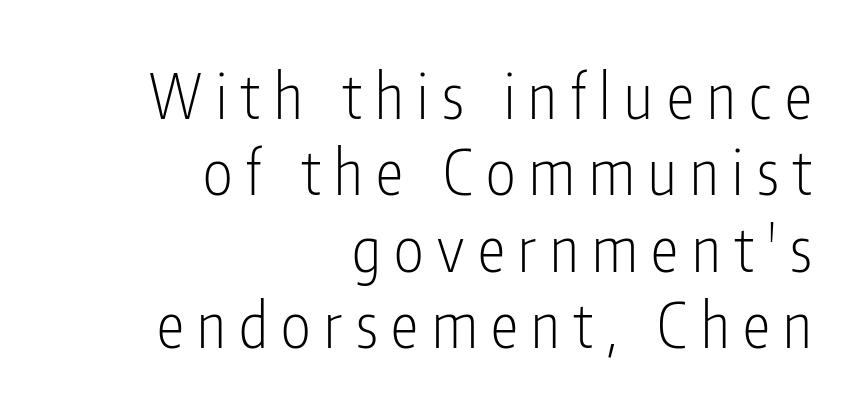
{"serif": "no", "italic": "no", "bold": "no", "weight": "light", "width": "condensed", "stroke_contrast": "low", "x_height": "medium", "monospaced": "no", "underline": "no", "align": "right", "line_spacing_ratio": 1.23, "letter_spacing": "wide", "letter_spacing_em": 0.22, "glyph_px": 62}
